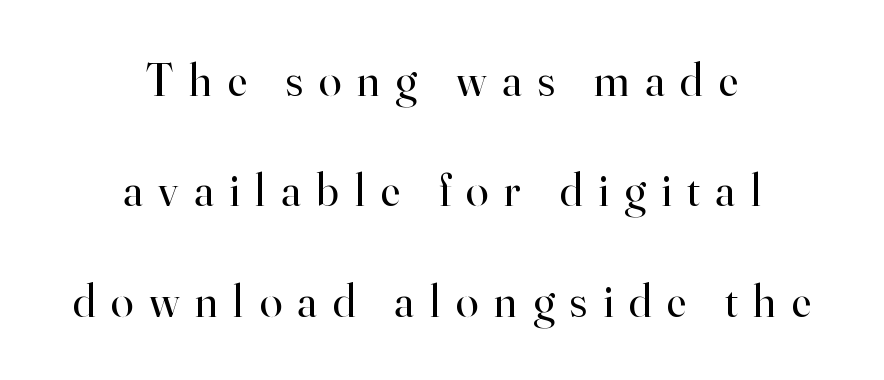
Q: Is the text bold? A: No.
Q: Is the text italic (slanted)? A: No, it is upright.
Q: Is the typeface a serif or a sans-serif typeface? A: Serif.
Q: Is the text underlined? A: No.
Q: How is the paragraph aligned? A: Centered.
Q: Is the spacing between letters normal or unusually wide? A: Unusually wide.
Q: Is the spacing between lines tight, normal or loose? A: Loose.
Q: Width (condensed, normal, or wide)? A: Normal.
Q: Stroke contrast? A: High.
Q: x-height? A: Small.
Q: Monospaced? A: No.
